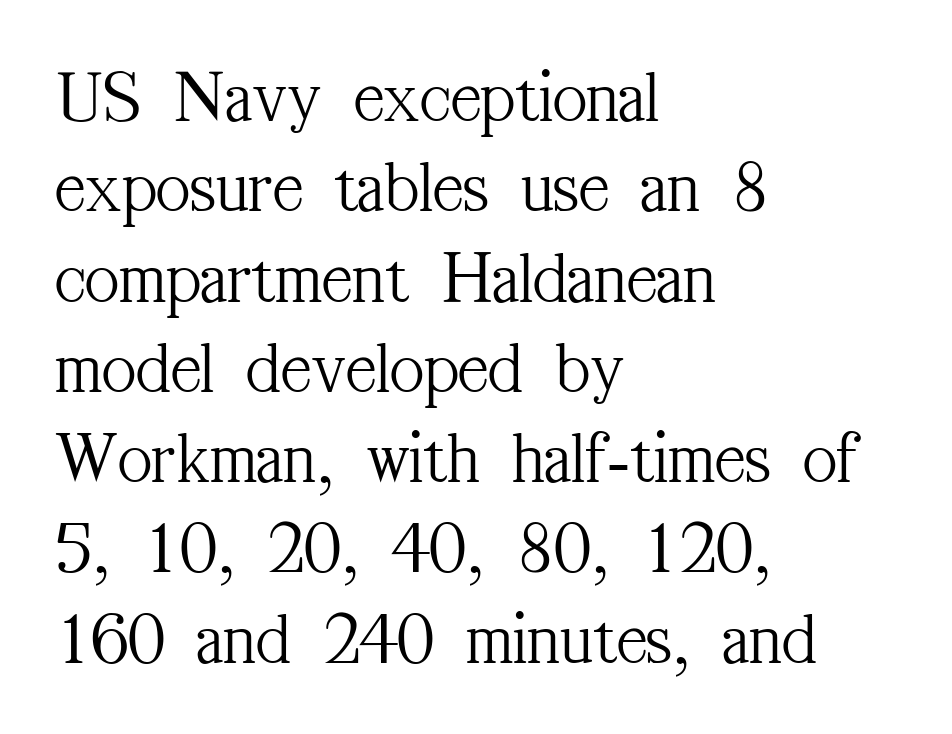
Q: Is the text bold? A: No.
Q: Is the text italic (slanted)? A: No, it is upright.
Q: Is the typeface a serif or a sans-serif typeface? A: Serif.
Q: Is the text underlined? A: No.
Q: How is the paragraph aligned? A: Left-aligned.
Q: Is the spacing between letters normal or unusually wide? A: Normal.
Q: Width (condensed, normal, or wide)? A: Condensed.
Q: Stroke contrast? A: Medium.
Q: x-height? A: Medium.
Q: Monospaced? A: No.
